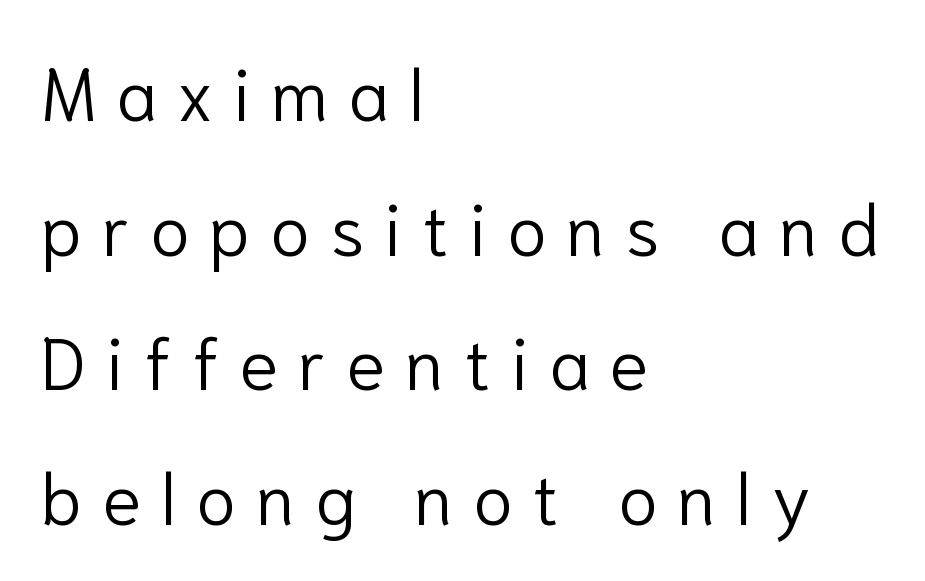
The image shows 72 px light sans-serif type, upright; set left-aligned, line spacing 1.87x, unusually wide letter spacing (+0.28 em), not underlined; low stroke contrast and a medium x-height.
